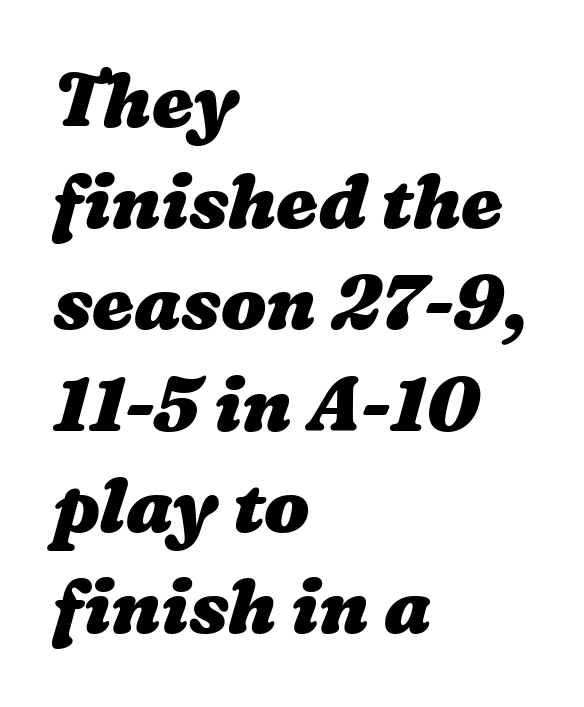
Decoration check: the copy has no underline. A typesetter would call this leading conventional body-copy spacing. The rag falls on the right side of this text block. Heft: maximum for text — a bold.
